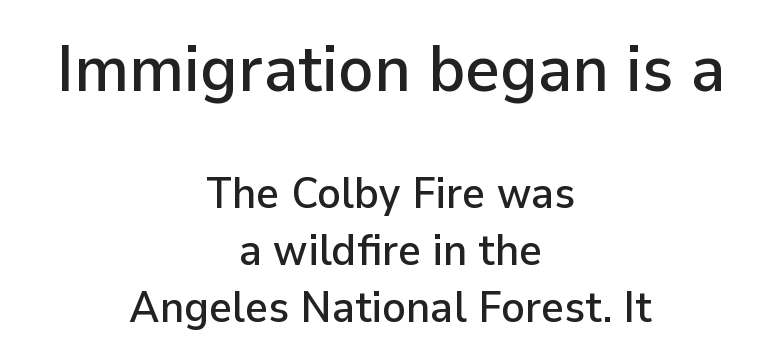
{"serif": "no", "italic": "no", "width": "normal", "stroke_contrast": "low", "x_height": "medium", "monospaced": "no", "underline": "no", "align": "center", "line_spacing": "normal", "line_spacing_ratio": 1.3, "letter_spacing": "normal", "letter_spacing_em": 0.0, "larger_block": "first", "size_ratio": 1.5, "glyph_px": 66}
